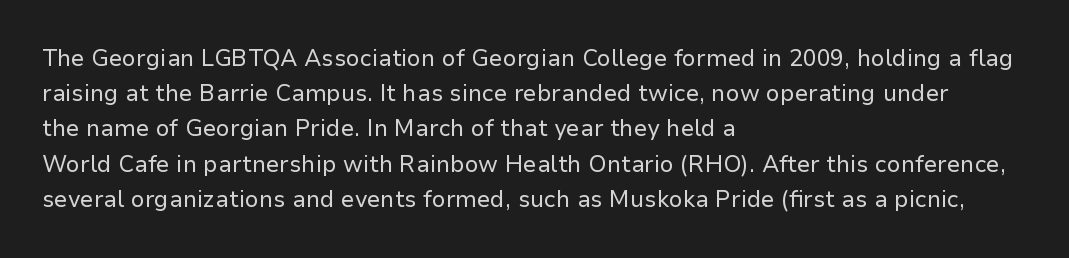
{"italic": "no", "bold": "no", "underline": "no", "align": "left", "line_spacing": "normal", "line_spacing_ratio": 1.53, "letter_spacing": "normal", "letter_spacing_em": 0.0, "glyph_px": 23}
